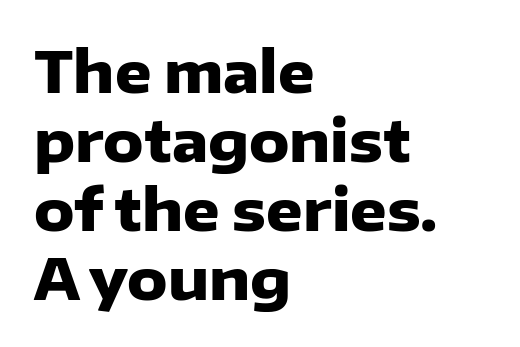
Q: Is the text bold? A: Yes.
Q: Is the text italic (slanted)? A: No, it is upright.
Q: Is the typeface a serif or a sans-serif typeface? A: Sans-serif.
Q: Is the text underlined? A: No.
Q: How is the paragraph aligned? A: Left-aligned.
Q: Is the spacing between letters normal or unusually wide? A: Normal.
Q: Width (condensed, normal, or wide)? A: Normal.
Q: Stroke contrast? A: Low.
Q: x-height? A: Medium.
Q: Monospaced? A: No.
